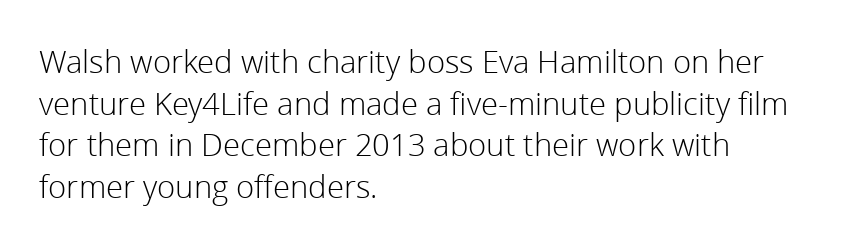
The image shows 31 px light sans-serif type, upright; set left-aligned, normal line spacing (1.34x), normal letter spacing, not underlined; a medium x-height.
